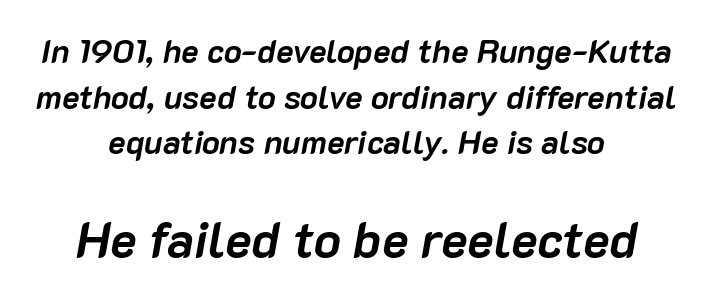
Quick note: italic. Neither beginnings nor endings align; midpoints do. Anything drawn beneath the words? Only blank space. A full-strength bold gives these letters their thick strokes. Students, note that the glyphs here touch the page at normal intervals.
